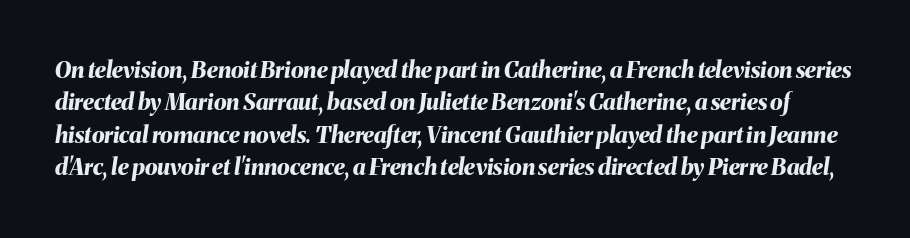
The image shows 23 px bold type, italic (leaning right); set normal line spacing (1.41x), normal letter spacing, not underlined.
